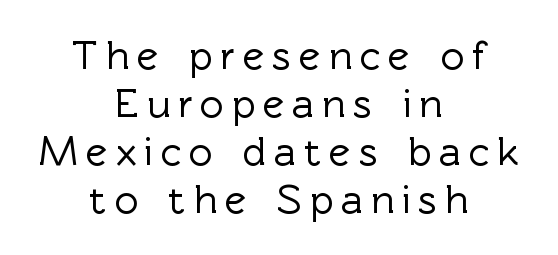
{"serif": "no", "italic": "no", "width": "normal", "x_height": "medium", "monospaced": "no", "underline": "no", "align": "center", "line_spacing_ratio": 1.17, "glyph_px": 41}
